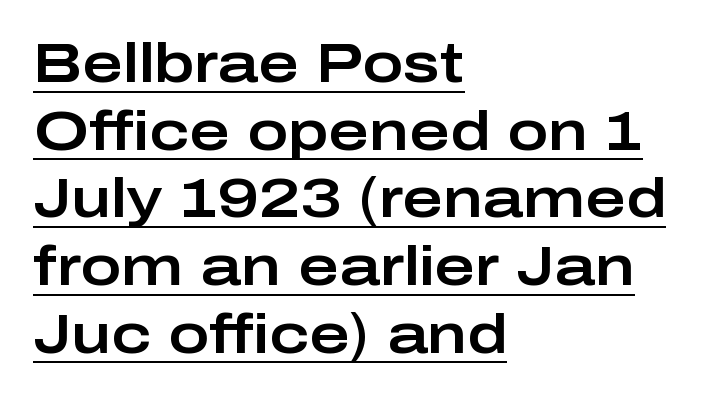
Q: Is the text italic (slanted)? A: No, it is upright.
Q: Is the typeface a serif or a sans-serif typeface? A: Sans-serif.
Q: Is the text underlined? A: Yes.
Q: How is the paragraph aligned? A: Left-aligned.
Q: Is the spacing between letters normal or unusually wide? A: Normal.
Q: Width (condensed, normal, or wide)? A: Wide.
Q: Stroke contrast? A: Low.
Q: x-height? A: Medium.
Q: Monospaced? A: No.
